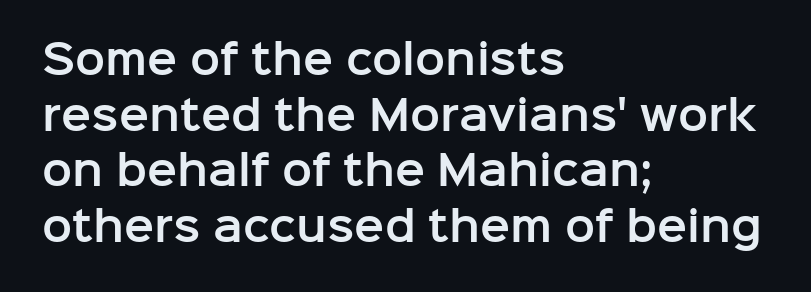
Q: Is the text italic (slanted)? A: No, it is upright.
Q: Is the typeface a serif or a sans-serif typeface? A: Sans-serif.
Q: Is the text underlined? A: No.
Q: How is the paragraph aligned? A: Left-aligned.
Q: Is the spacing between letters normal or unusually wide? A: Normal.
Q: Is the spacing between lines tight, normal or loose? A: Normal.
Q: Width (condensed, normal, or wide)? A: Normal.
Q: Stroke contrast? A: Low.
Q: x-height? A: Medium.
Q: Monospaced? A: No.
